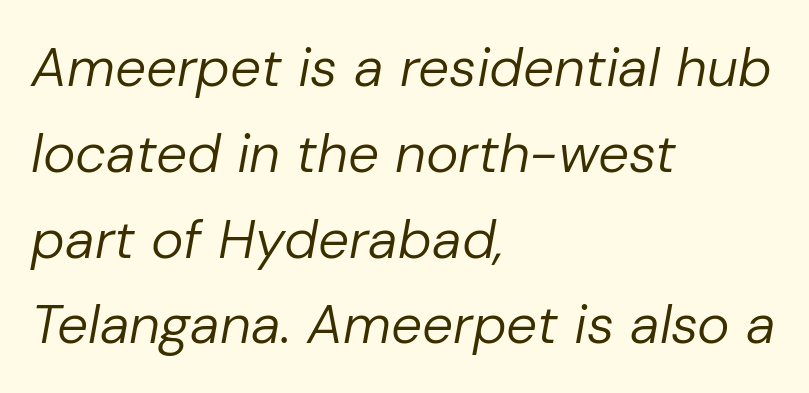
The passage is arranged the way most books set body copy — flush left. The type is set solid horizontally, with unmodified tracking. The letters advance in unequal steps, a hallmark of proportional type. Heaviness? Minimal to ordinary, like unemphasized prose. The specimen reads as italic at a glance.
